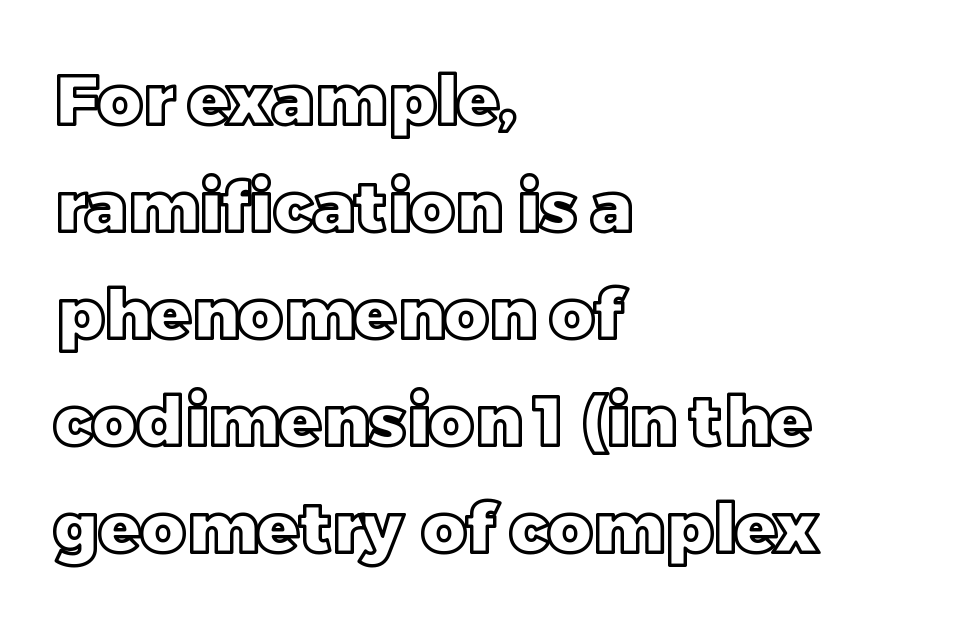
Q: Is the text italic (slanted)? A: No, it is upright.
Q: Is the text underlined? A: No.
Q: How is the paragraph aligned? A: Left-aligned.
Q: Is the spacing between letters normal or unusually wide? A: Normal.
Q: Is the spacing between lines tight, normal or loose? A: Normal.
Q: Width (condensed, normal, or wide)? A: Normal.
Q: x-height? A: Large.
Q: Monospaced? A: No.
